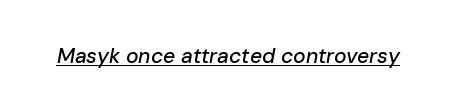
The image shows 21 px text type, italic (leaning right); set normal letter spacing, underlined.
